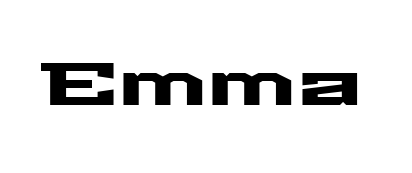
The typeface chosen for these lines omits serifs. Characters remain perfectly vertical along every line. There is no visible air inserted between adjacent glyphs. A typesetter would call this proportional, since set widths differ per character. The gap between lines stays unmarked.
